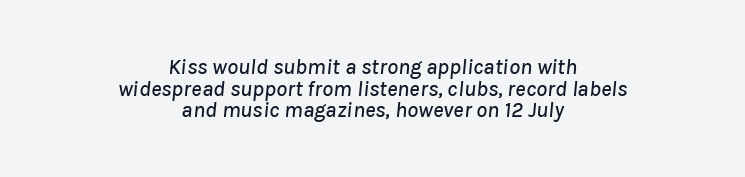
The image shows 22 px text type, italic (leaning right); set centered, tight line spacing (0.98x), normal letter spacing, not underlined.
